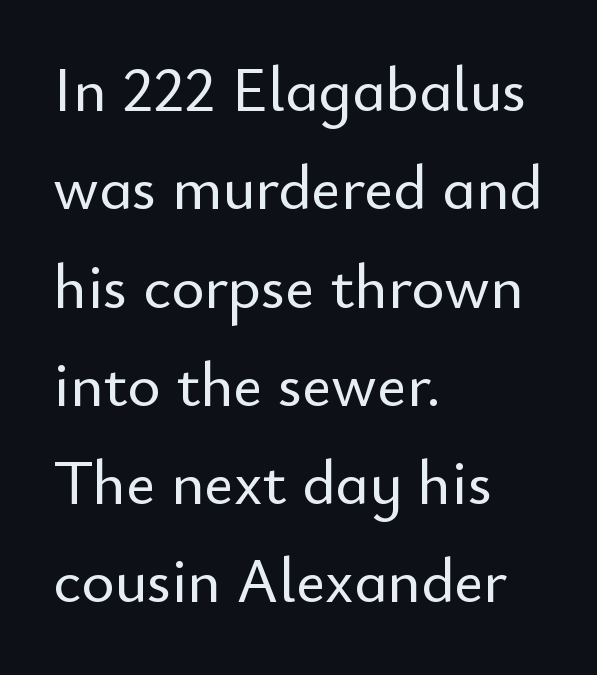
The image shows 63 px sans-serif type, upright; set left-aligned, normal line spacing (1.56x), normal letter spacing, not underlined; low stroke contrast and a small x-height.
